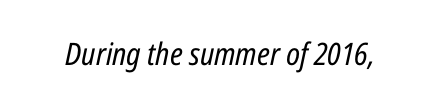
{"italic": "yes", "lean": "right", "slant_degrees": 12, "bold": "no", "weight": "regular", "width": "condensed", "stroke_contrast": "low", "x_height": "medium", "monospaced": "no", "underline": "no", "letter_spacing": "normal", "letter_spacing_em": 0.0, "glyph_px": 31}
